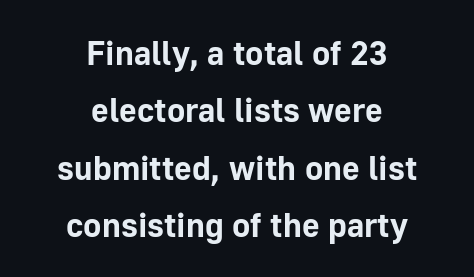
Q: Is the text bold? A: Yes.
Q: Is the text italic (slanted)? A: No, it is upright.
Q: Is the typeface a serif or a sans-serif typeface? A: Sans-serif.
Q: Is the text underlined? A: No.
Q: How is the paragraph aligned? A: Centered.
Q: Is the spacing between letters normal or unusually wide? A: Normal.
Q: Is the spacing between lines tight, normal or loose? A: Normal.
Q: Width (condensed, normal, or wide)? A: Normal.
Q: Stroke contrast? A: Low.
Q: x-height? A: Medium.
Q: Monospaced? A: No.
